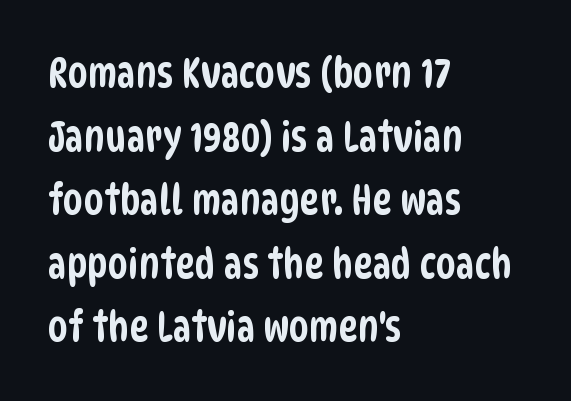
Q: Is the typeface a serif or a sans-serif typeface? A: Sans-serif.
Q: Is the text underlined? A: No.
Q: How is the paragraph aligned? A: Left-aligned.
Q: Is the spacing between letters normal or unusually wide? A: Normal.
Q: Is the spacing between lines tight, normal or loose? A: Normal.
Q: Width (condensed, normal, or wide)? A: Condensed.
Q: Stroke contrast? A: Low.
Q: x-height? A: Large.
Q: Monospaced? A: No.
